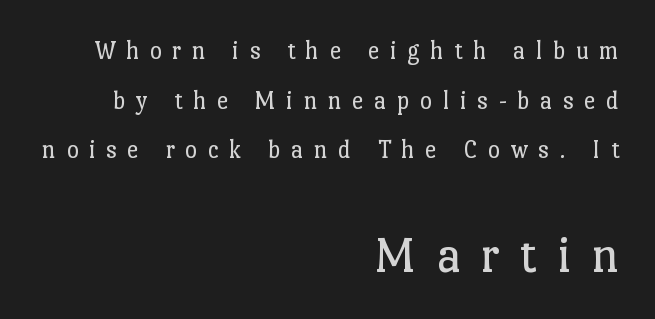
Q: Is the text bold? A: No.
Q: Is the text italic (slanted)? A: No, it is upright.
Q: Is the typeface a serif or a sans-serif typeface? A: Serif.
Q: Is the text underlined? A: No.
Q: How is the paragraph aligned? A: Right-aligned.
Q: Is the spacing between letters normal or unusually wide? A: Unusually wide.
Q: Is the spacing between lines tight, normal or loose? A: Loose.
Q: Which block of text is set in a larger size, the first (top) or the second (bottom)? A: The second (bottom) one.
Q: Width (condensed, normal, or wide)? A: Normal.
Q: Stroke contrast? A: Low.
Q: x-height? A: Medium.
Q: Monospaced? A: No.
